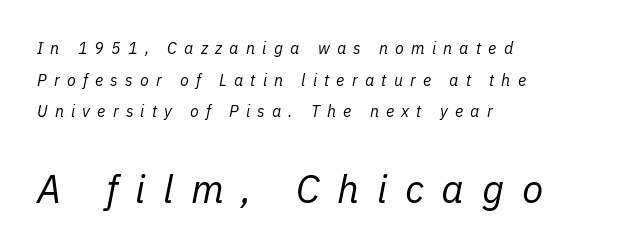
Look at the glyph heights: the lower group is clearly the bigger setting. This is not heavy type; no bold has been used. Descenders hang freely into open space. A student would call this left alignment; a typographer would say flush left, rag right.
